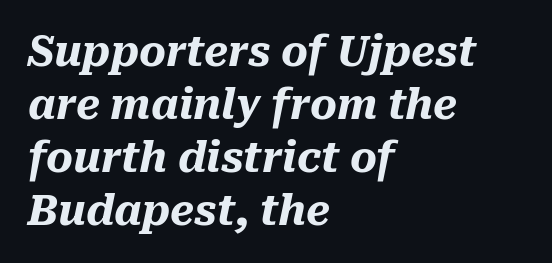
Q: Is the text bold? A: Yes.
Q: Is the text italic (slanted)? A: Yes, it leans right by about 10 degrees.
Q: Is the text underlined? A: No.
Q: How is the paragraph aligned? A: Left-aligned.
Q: Is the spacing between letters normal or unusually wide? A: Normal.
Q: Is the spacing between lines tight, normal or loose? A: Normal.
Q: Width (condensed, normal, or wide)? A: Normal.
Q: Stroke contrast? A: Medium.
Q: x-height? A: Medium.
Q: Monospaced? A: No.
